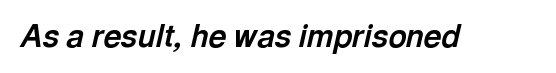
Q: Is the text bold? A: Yes.
Q: Is the text italic (slanted)? A: Yes, it leans right by about 13 degrees.
Q: Is the text underlined? A: No.
Q: Is the spacing between letters normal or unusually wide? A: Normal.
Q: Width (condensed, normal, or wide)? A: Normal.
Q: x-height? A: Medium.
Q: Monospaced? A: No.
